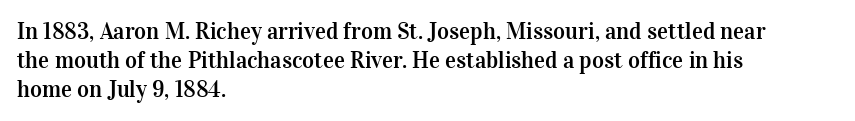
{"italic": "no", "underline": "no", "align": "left", "line_spacing": "normal", "line_spacing_ratio": 1.26, "letter_spacing": "normal", "letter_spacing_em": 0.0, "glyph_px": 23}
